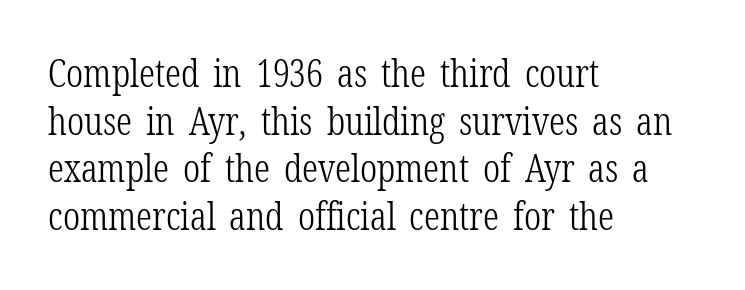
{"serif": "yes", "italic": "no", "bold": "no", "weight": "light", "width": "condensed", "stroke_contrast": "low", "x_height": "medium", "monospaced": "no", "underline": "no", "align": "left", "line_spacing_ratio": 1.22, "letter_spacing": "normal", "letter_spacing_em": 0.0, "glyph_px": 39}
